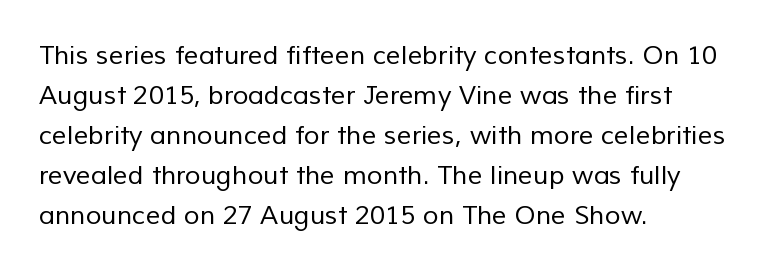
Q: Is the text bold? A: No.
Q: Is the text underlined? A: No.
Q: How is the paragraph aligned? A: Left-aligned.
Q: Is the spacing between letters normal or unusually wide? A: Normal.
Q: Is the spacing between lines tight, normal or loose? A: Normal.
